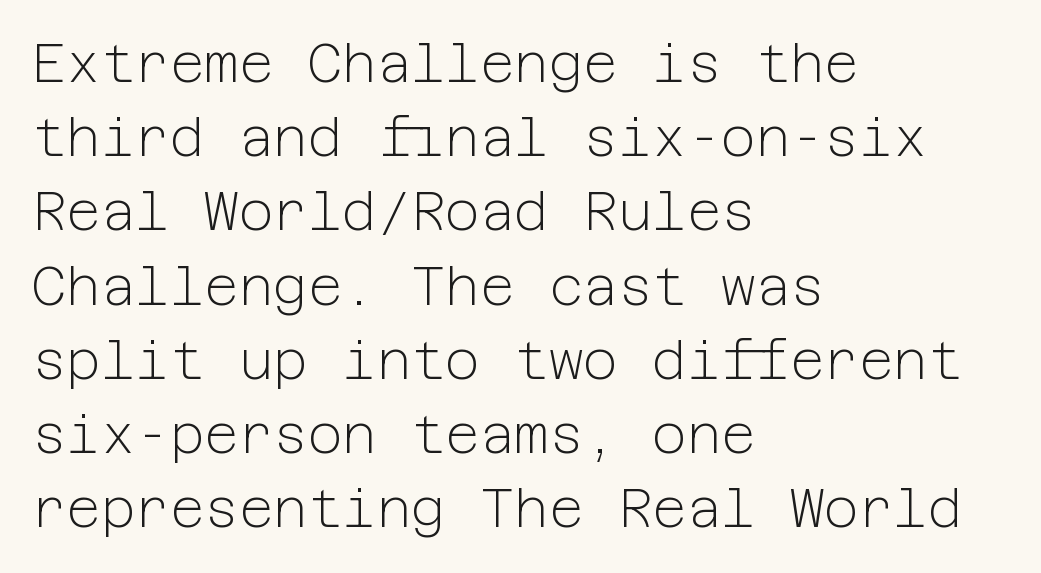
In terms of posture, this sample is upright. Standard letterfit; no display-style spreading of the glyphs. Nope, no serifs anywhere on these letters. Leftover space on each line is placed entirely after the last word. No letter is thick-stroked: the sample isn't bold.
